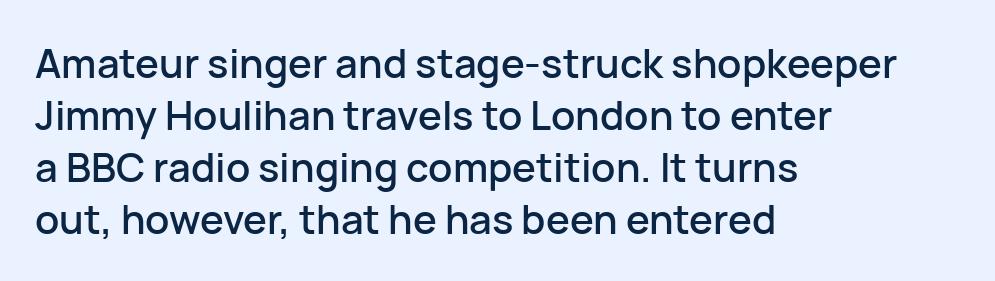
The passage shown is not underscored anywhere. Standard letterfit; no display-style spreading of the glyphs. Nope, no serifs anywhere on these letters. This block has exactly the height ordinary leading produces.
